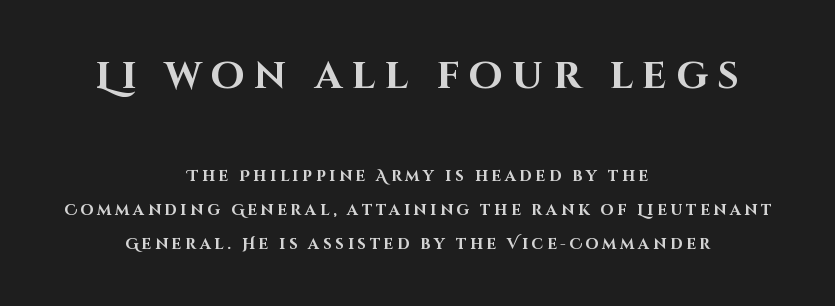
{"serif": "no", "italic": "no", "bold": "yes", "weight": "bold", "width": "normal", "stroke_contrast": "high", "x_height": "large", "monospaced": "no", "underline": "no", "align": "center", "line_spacing": "loose", "line_spacing_ratio": 2.26, "letter_spacing": "wide", "letter_spacing_em": 0.25, "larger_block": "first", "size_ratio": 2.53, "glyph_px": 38}
